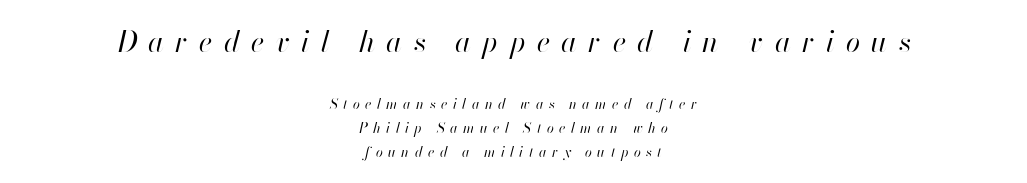
The image shows 29 px regular-weight type, italic (leaning right); set centered, line spacing 1.74x, unusually wide letter spacing (+0.39 em), not underlined; the first (top) block is 2.07x larger; high stroke contrast and a small x-height.
